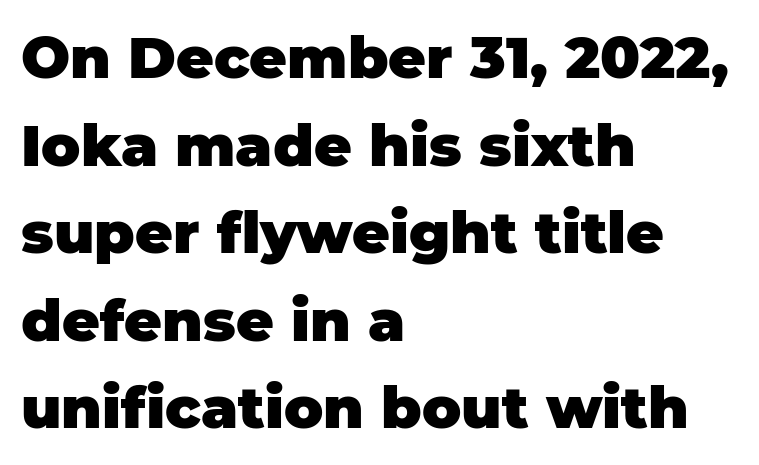
The text was rendered using a sans face with plain stroke endings. The letters advance in unequal steps, a hallmark of proportional type. A clean baseline with only descenders dipping below it. Does the lettering tilt? It doesn't — this is upright.
